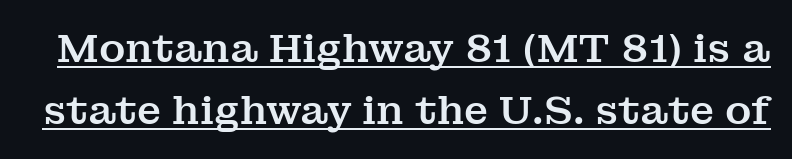
{"serif": "yes", "italic": "no", "width": "normal", "stroke_contrast": "medium", "x_height": "medium", "monospaced": "no", "underline": "yes", "line_spacing": "normal", "line_spacing_ratio": 1.56, "letter_spacing": "normal", "letter_spacing_em": 0.0, "glyph_px": 40}
